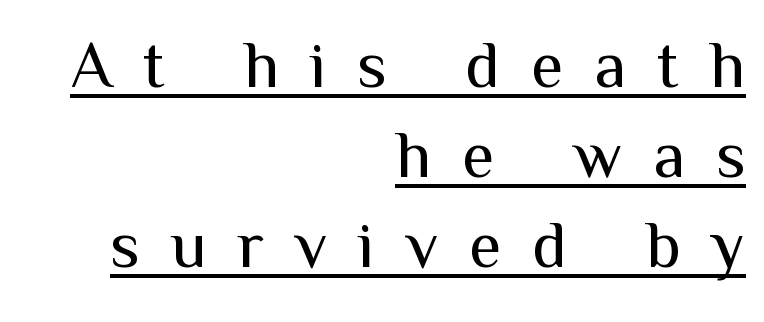
The image shows 66 px regular-weight sans-serif type, upright; set right-aligned, normal line spacing (1.36x), unusually wide letter spacing (+0.47 em), underlined; medium stroke contrast and a medium x-height.
